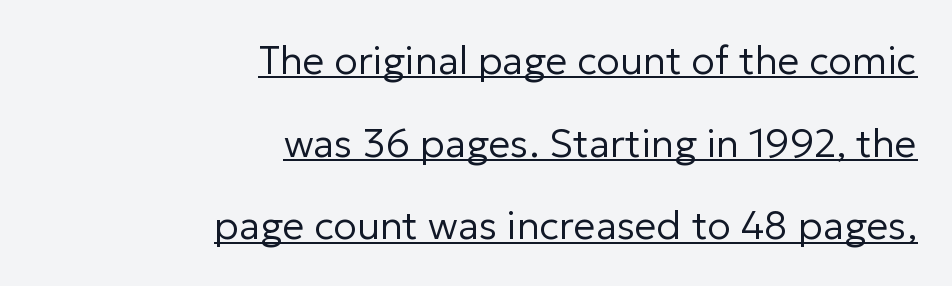
The image shows 39 px regular-weight sans-serif type, upright; set right-aligned, loose line spacing (2.12x), normal letter spacing, underlined; low stroke contrast and a medium x-height.
